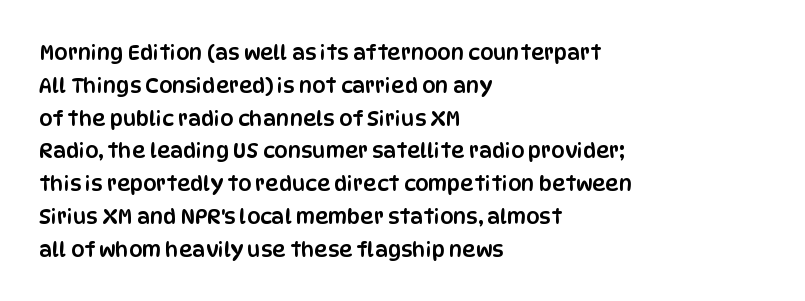
Q: Is the text italic (slanted)? A: No, it is upright.
Q: Is the text underlined? A: No.
Q: How is the paragraph aligned? A: Left-aligned.
Q: Is the spacing between letters normal or unusually wide? A: Normal.
Q: Is the spacing between lines tight, normal or loose? A: Normal.
